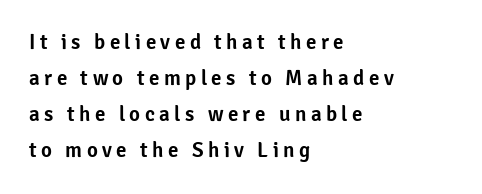
Q: Is the text italic (slanted)? A: No, it is upright.
Q: Is the text underlined? A: No.
Q: How is the paragraph aligned? A: Left-aligned.
Q: Is the spacing between letters normal or unusually wide? A: Unusually wide.
